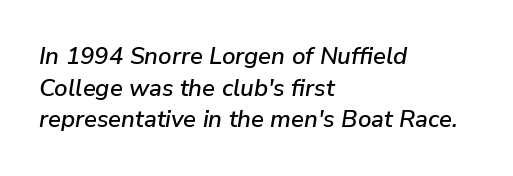
Whoever set this chose a conventional vertical rhythm. Italic? Definitely — the glyphs are oblique. Underline: absent. Words appear dense and cohesive because spacing is normal.
